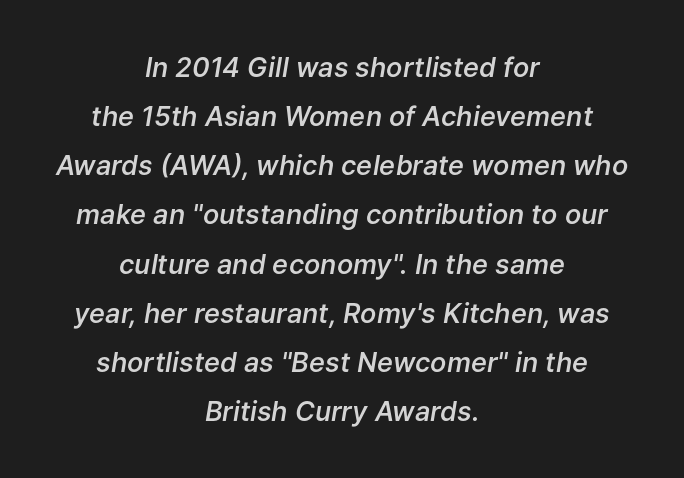
Q: Is the text bold? A: Semi-bold.
Q: Is the text italic (slanted)? A: Yes, it leans right by about 9 degrees.
Q: Is the text underlined? A: No.
Q: How is the paragraph aligned? A: Centered.
Q: Is the spacing between letters normal or unusually wide? A: Normal.
